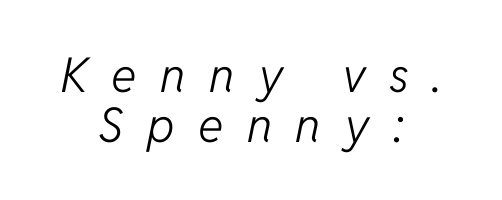
{"italic": "yes", "lean": "right", "slant_degrees": 11, "bold": "no", "weight": "light", "width": "normal", "stroke_contrast": "low", "x_height": "medium", "monospaced": "no", "underline": "no", "align": "center", "line_spacing": "tight", "line_spacing_ratio": 1.05, "letter_spacing": "wide", "letter_spacing_em": 0.49, "glyph_px": 48}
